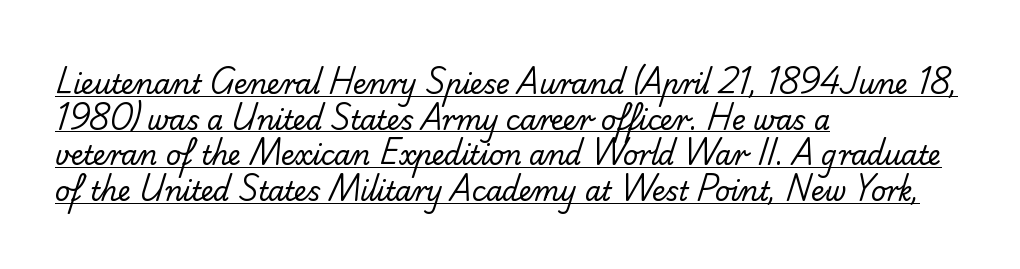
{"bold": "no", "underline": "yes", "align": "left", "line_spacing": "normal", "line_spacing_ratio": 1.37, "letter_spacing": "normal", "letter_spacing_em": 0.0, "glyph_px": 26}
